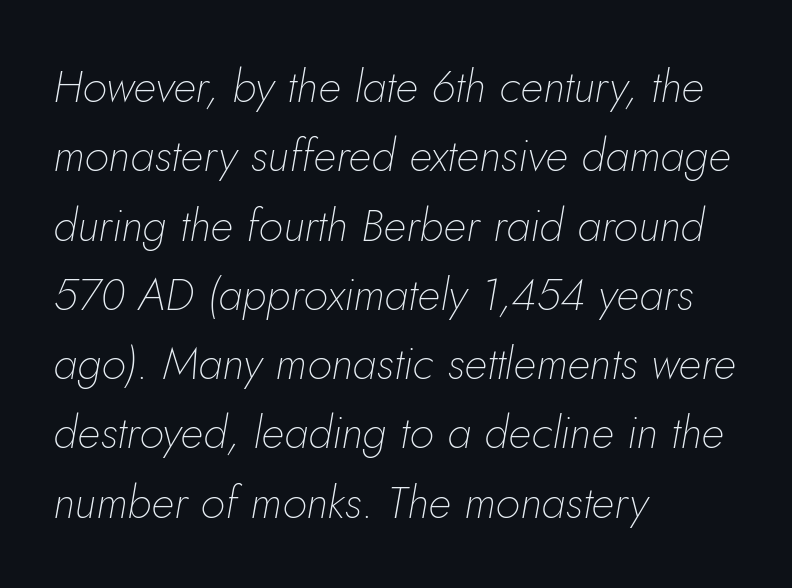
Q: Is the text bold? A: No.
Q: Is the text italic (slanted)? A: Yes, it leans right by about 5 degrees.
Q: Is the text underlined? A: No.
Q: How is the paragraph aligned? A: Left-aligned.
Q: Is the spacing between letters normal or unusually wide? A: Normal.
Q: Is the spacing between lines tight, normal or loose? A: Normal.
Q: Width (condensed, normal, or wide)? A: Normal.
Q: Stroke contrast? A: Low.
Q: x-height? A: Small.
Q: Monospaced? A: No.
